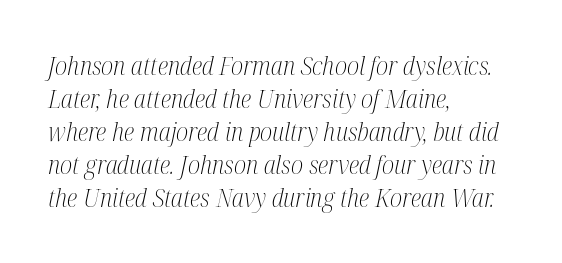
Line beginnings align vertically; line endings do not. Nobody touched the tracking dial on this one. Quick note: italic. Decoration check: the copy has no underline. A light-to-regular cut is what we see here. The rows are spaced the way most documents space them.
